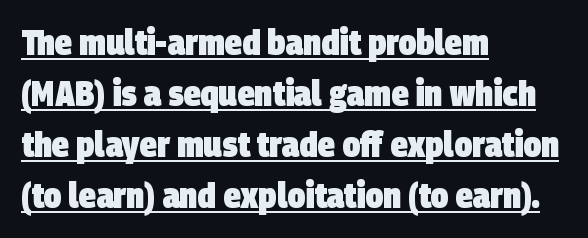
The image shows 35 px heavy, condensed sans-serif type; set left-aligned, normal line spacing (1.46x), normal letter spacing, underlined; low stroke contrast and a large x-height.
